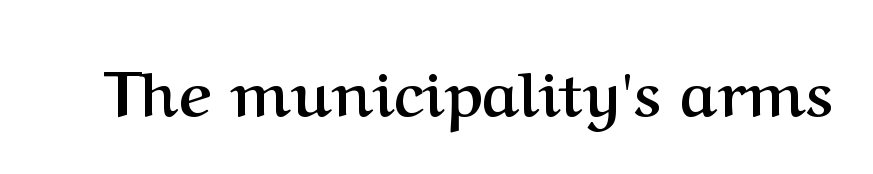
Q: Is the text bold? A: Yes.
Q: Is the text italic (slanted)? A: No, it is upright.
Q: Is the typeface a serif or a sans-serif typeface? A: Serif.
Q: Is the text underlined? A: No.
Q: Is the spacing between letters normal or unusually wide? A: Normal.
Q: Width (condensed, normal, or wide)? A: Normal.
Q: Stroke contrast? A: Medium.
Q: x-height? A: Medium.
Q: Monospaced? A: No.
